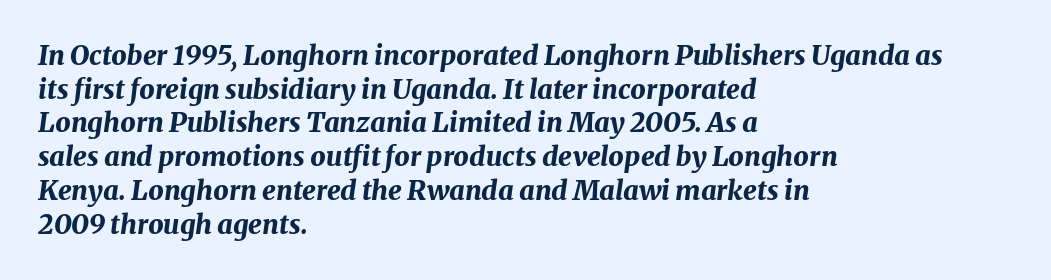
Caption: multi-line text, flush left, ragged right. The glyphs look as if they've been sheared to an angle. Every letter is thick-stroked: bold, no question. The passage shown has conventional tracking throughout. Quick note: interline space is typical. A bare baseline throughout the passage.
